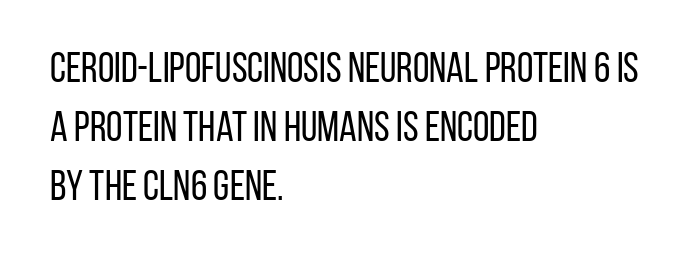
Q: Is the text bold? A: No.
Q: Is the text italic (slanted)? A: No, it is upright.
Q: Is the typeface a serif or a sans-serif typeface? A: Sans-serif.
Q: Is the text underlined? A: No.
Q: How is the paragraph aligned? A: Left-aligned.
Q: Is the spacing between letters normal or unusually wide? A: Normal.
Q: Is the spacing between lines tight, normal or loose? A: Normal.
Q: Width (condensed, normal, or wide)? A: Condensed.
Q: Stroke contrast? A: Low.
Q: x-height? A: Large.
Q: Monospaced? A: No.
